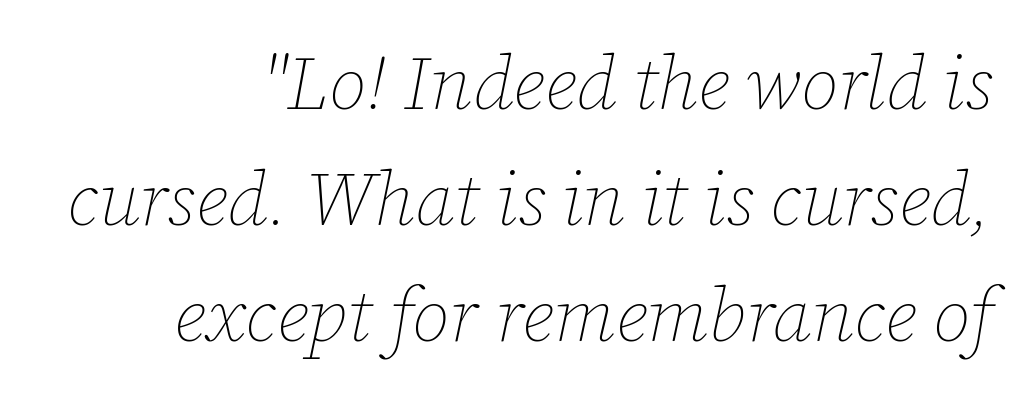
Q: Is the text bold? A: No.
Q: Is the text italic (slanted)? A: Yes, it leans right by about 12 degrees.
Q: Is the text underlined? A: No.
Q: How is the paragraph aligned? A: Right-aligned.
Q: Is the spacing between letters normal or unusually wide? A: Normal.
Q: Is the spacing between lines tight, normal or loose? A: Normal.
Q: Width (condensed, normal, or wide)? A: Normal.
Q: Stroke contrast? A: Low.
Q: x-height? A: Medium.
Q: Monospaced? A: No.
